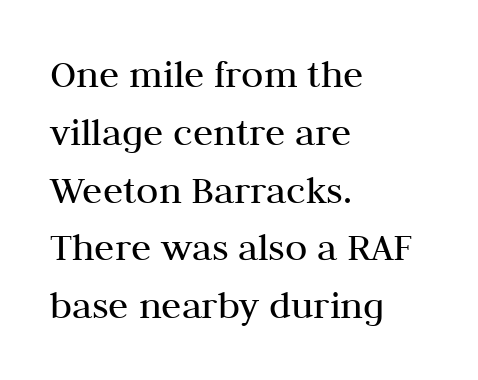
{"serif": "yes", "italic": "no", "bold": "no", "weight": "regular", "width": "normal", "stroke_contrast": "medium", "x_height": "medium", "monospaced": "no", "underline": "no", "align": "left", "line_spacing": "normal", "line_spacing_ratio": 1.41, "letter_spacing": "normal", "letter_spacing_em": 0.0, "glyph_px": 41}
